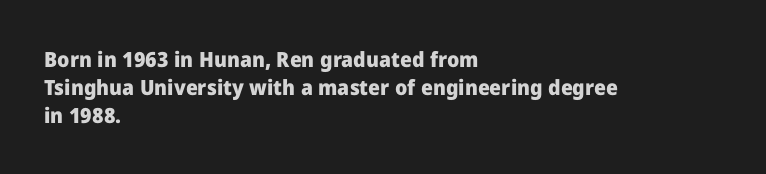
Style check: upright. Reading down the block, your eye returns to a fixed left position each line. This rendering leaves character spacing at its baseline value. Check under the words: just untouched page.
